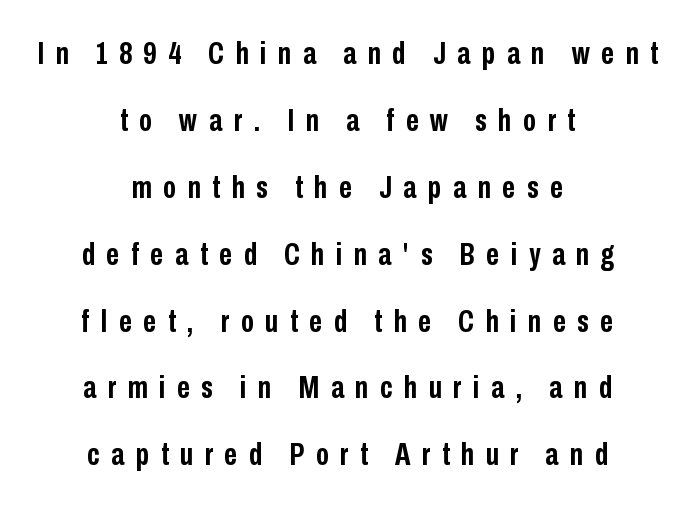
Horizontal bands of white between lines are thick stripes. The foot of each line stays bare and open. Bold? Absolutely — the strokes are thick and heavy. The face used here is proportionally spaced, like ordinary book or web type. This sample uses an upright cut, with every glyph sitting square on the baseline.
